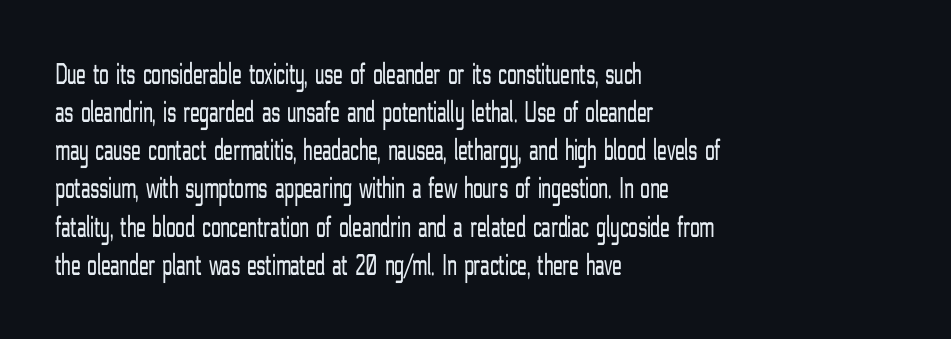
Look at the tracking — it's just the regular setting, nothing added. The paragraph shown leans on its left margin. Ascenders rise straight up at ninety degrees. Observe the absence of serifs on each vertical stroke in this sample.
